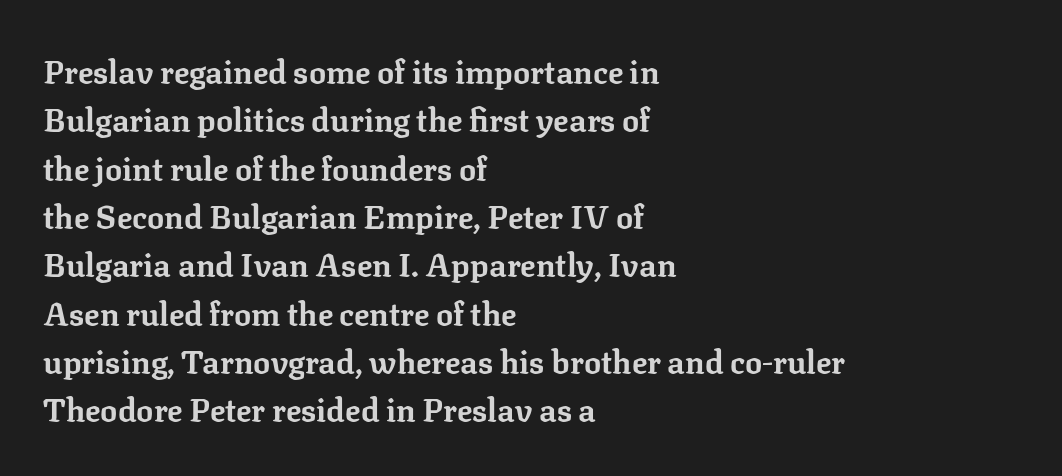
The image shows 32 px bold serif type, upright; set left-aligned, normal line spacing (1.51x), normal letter spacing, not underlined; low stroke contrast and a medium x-height.
